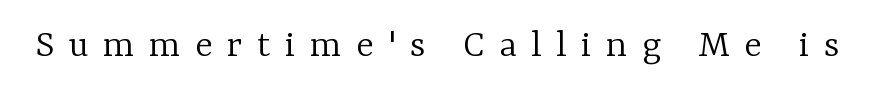
Q: Is the text bold? A: No.
Q: Is the text italic (slanted)? A: No, it is upright.
Q: Is the typeface a serif or a sans-serif typeface? A: Serif.
Q: Is the text underlined? A: No.
Q: Is the spacing between letters normal or unusually wide? A: Unusually wide.
Q: Width (condensed, normal, or wide)? A: Normal.
Q: Stroke contrast? A: Low.
Q: x-height? A: Medium.
Q: Monospaced? A: No.
